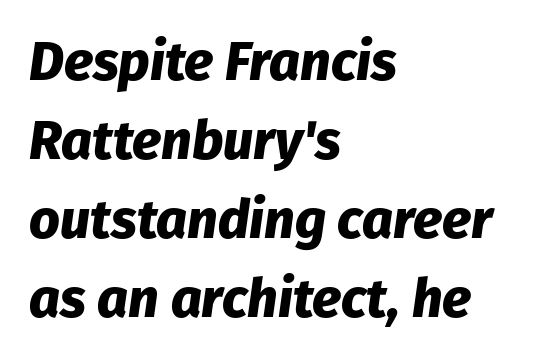
{"italic": "yes", "lean": "right", "slant_degrees": 8, "bold": "yes", "weight": "heavy", "width": "normal", "stroke_contrast": "low", "x_height": "medium", "monospaced": "no", "underline": "no", "align": "left", "line_spacing": "normal", "line_spacing_ratio": 1.46, "letter_spacing": "normal", "letter_spacing_em": 0.0, "glyph_px": 54}
